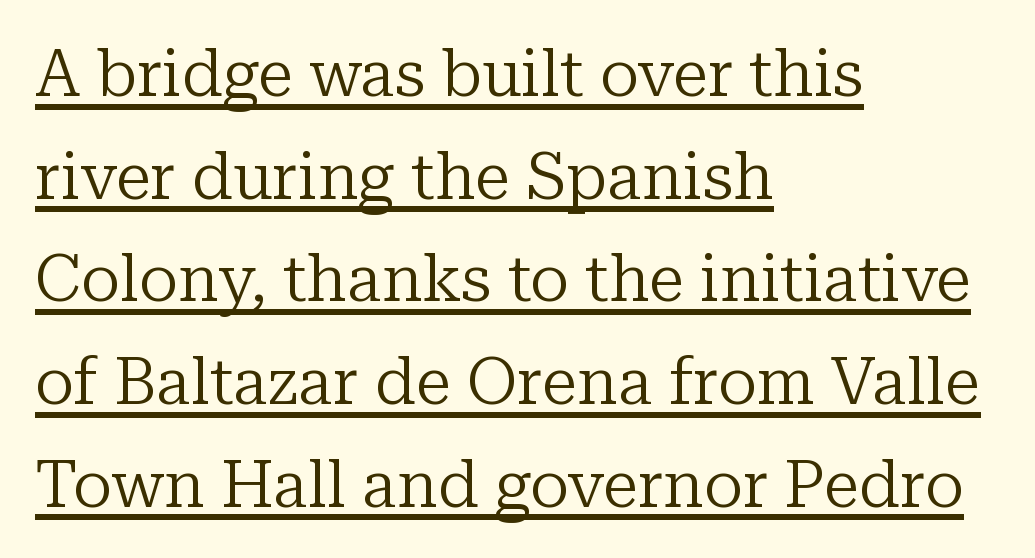
The image shows 65 px regular-weight serif type, upright; set left-aligned, normal line spacing (1.58x), normal letter spacing, underlined; low stroke contrast and a medium x-height.
